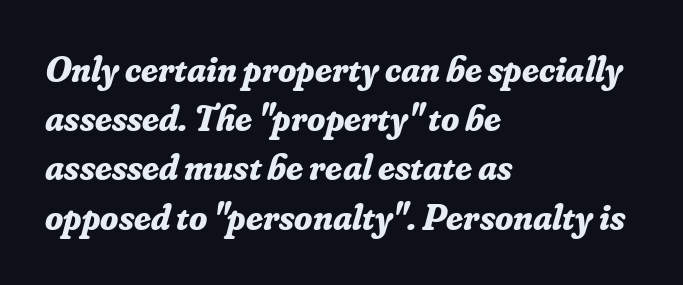
{"serif": "yes", "italic": "yes", "lean": "right", "slant_degrees": 16, "bold": "yes", "weight": "bold", "width": "normal", "stroke_contrast": "low", "x_height": "small", "monospaced": "no", "underline": "no", "align": "left", "line_spacing": "normal", "line_spacing_ratio": 1.33, "letter_spacing": "normal", "letter_spacing_em": 0.0, "glyph_px": 37}
